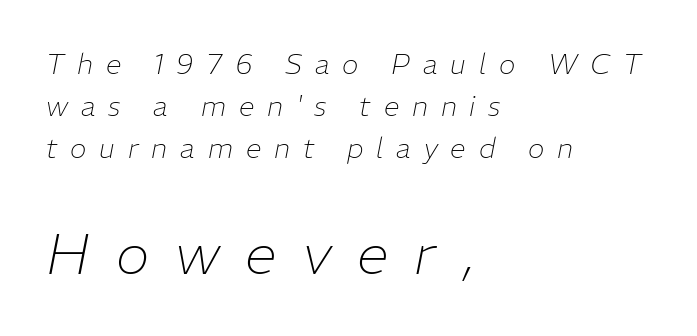
The image shows 57 px thin type, italic (leaning right); set left-aligned, normal line spacing (1.5x), unusually wide letter spacing (+0.46 em), not underlined; the second (bottom) block is 2.04x larger; low stroke contrast and a medium x-height.
